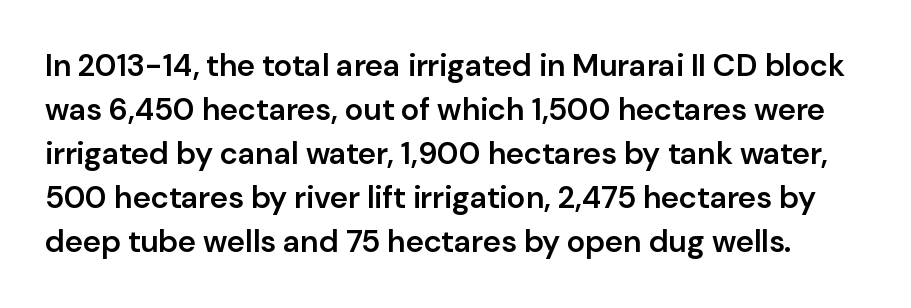
{"serif": "no", "italic": "no", "bold": "semi", "weight": "semibold", "width": "normal", "stroke_contrast": "low", "x_height": "medium", "monospaced": "no", "underline": "no", "line_spacing": "normal", "line_spacing_ratio": 1.42, "letter_spacing": "normal", "letter_spacing_em": 0.0, "glyph_px": 31}
